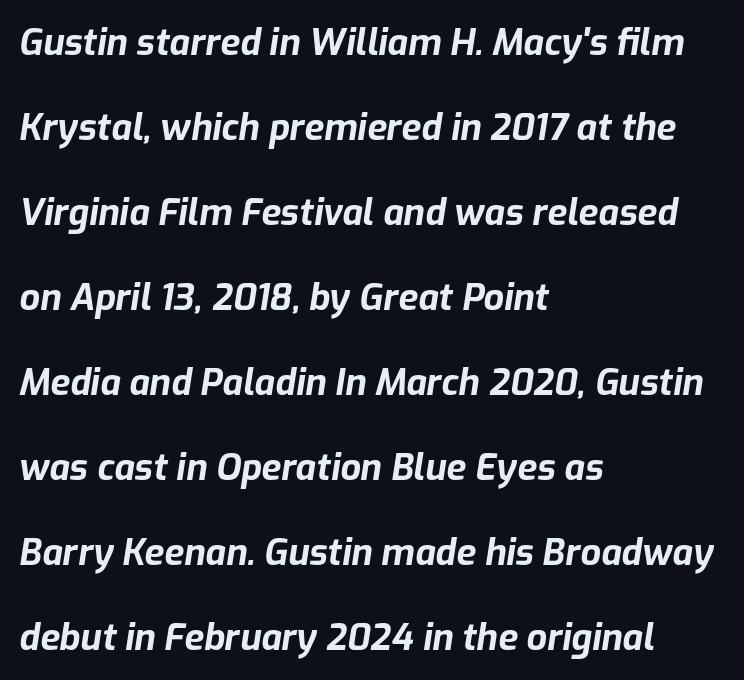
{"italic": "yes", "lean": "right", "slant_degrees": 9, "bold": "yes", "weight": "bold", "width": "normal", "stroke_contrast": "low", "x_height": "medium", "monospaced": "no", "underline": "no", "align": "left", "line_spacing": "loose", "line_spacing_ratio": 2.36, "letter_spacing": "normal", "letter_spacing_em": 0.0, "glyph_px": 36}
